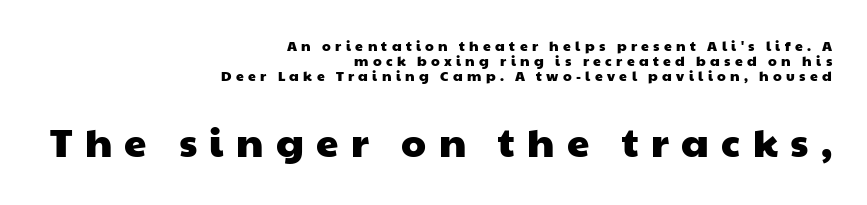
The image shows 40 px wide sans-serif type; set right-aligned, tight line spacing (1.08x), unusually wide letter spacing (+0.31 em), not underlined; the second (bottom) block is 2.86x larger; low stroke contrast and a medium x-height.
